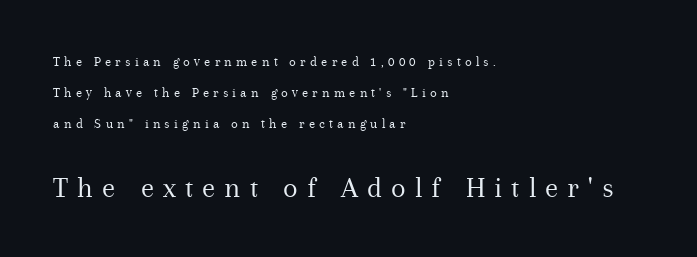
Q: Is the text bold? A: No.
Q: Is the text italic (slanted)? A: No, it is upright.
Q: Is the typeface a serif or a sans-serif typeface? A: Serif.
Q: Is the text underlined? A: No.
Q: How is the paragraph aligned? A: Left-aligned.
Q: Is the spacing between letters normal or unusually wide? A: Unusually wide.
Q: Is the spacing between lines tight, normal or loose? A: Loose.
Q: Which block of text is set in a larger size, the first (top) or the second (bottom)? A: The second (bottom) one.
Q: Width (condensed, normal, or wide)? A: Normal.
Q: Stroke contrast? A: Medium.
Q: x-height? A: Medium.
Q: Monospaced? A: No.
